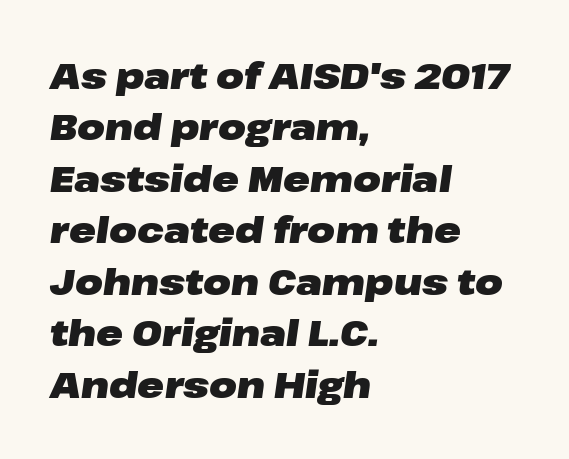
Type without underlining. Honestly, the row spacing looks completely unremarkable. Compared with typical body copy, the letter spacing here is the same. The rendering anchors every line to the left-hand side. The axis of the letterforms is tilted away from vertical. These lines are rendered in a variable-pitch font.
